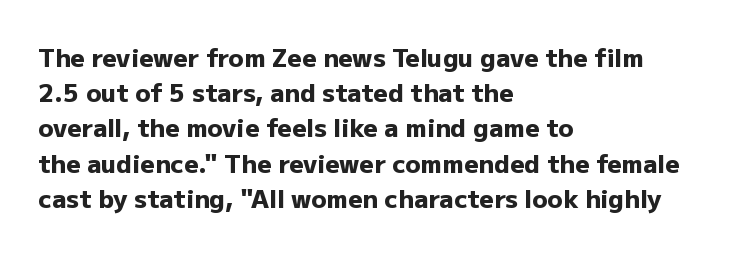
The image shows 25 px bold type, upright; set left-aligned, normal line spacing (1.41x), normal letter spacing, not underlined.
